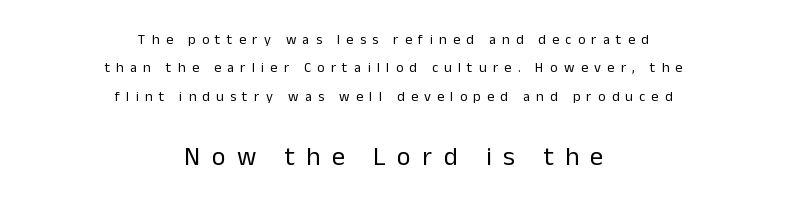
The lines in this sample share a center point and differ in where they start and stop. The passage shown has open, widely tracked lettering throughout. Glance below the letters and you will spot only blank space. Each stroke keeps to a modest, everyday thickness or less. The composition opens small and finishes big. Whoever set this chose breathing room over compactness in the vertical rhythm.
